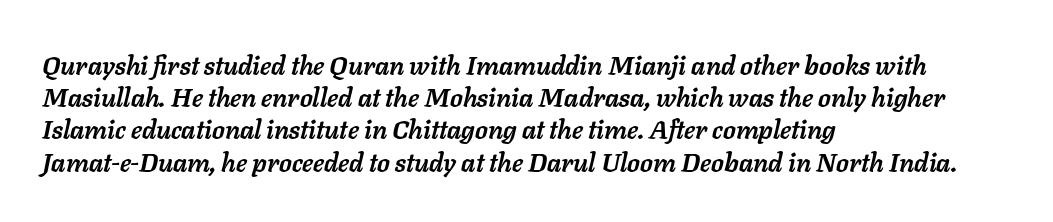
The image shows 26 px bold type, italic (leaning right); set left-aligned, line spacing 1.24x, normal letter spacing, not underlined.
